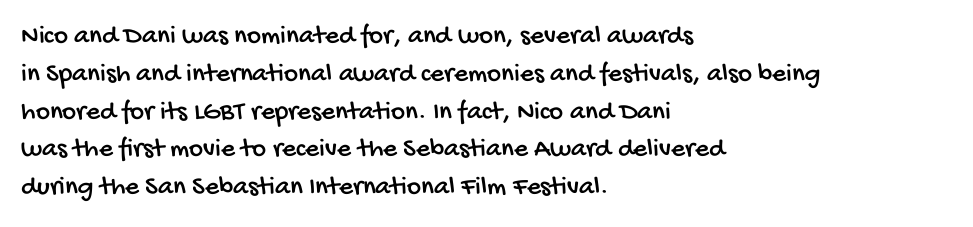
Q: Is the text underlined? A: No.
Q: How is the paragraph aligned? A: Left-aligned.
Q: Is the spacing between letters normal or unusually wide? A: Normal.
Q: Is the spacing between lines tight, normal or loose? A: Normal.
